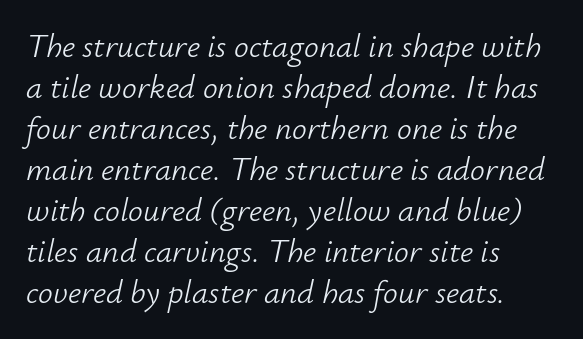
Q: Is the text bold? A: No.
Q: Is the text italic (slanted)? A: Yes, it leans right by about 12 degrees.
Q: Is the text underlined? A: No.
Q: How is the paragraph aligned? A: Left-aligned.
Q: Is the spacing between letters normal or unusually wide? A: Normal.
Q: Width (condensed, normal, or wide)? A: Normal.
Q: Stroke contrast? A: Low.
Q: x-height? A: Small.
Q: Monospaced? A: No.
